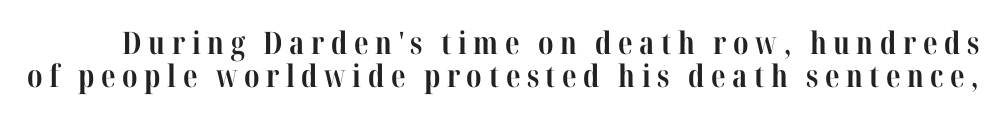
{"serif": "yes", "italic": "no", "bold": "yes", "weight": "bold", "width": "condensed", "stroke_contrast": "high", "x_height": "medium", "monospaced": "no", "underline": "no", "line_spacing": "tight", "line_spacing_ratio": 1.07, "letter_spacing": "wide", "letter_spacing_em": 0.21, "glyph_px": 31}
